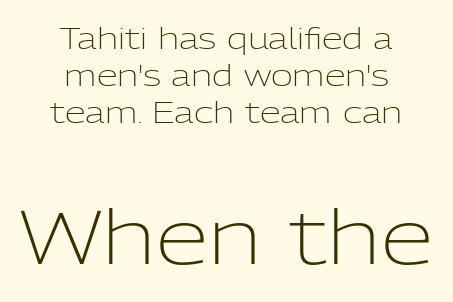
Q: Is the text bold? A: No.
Q: Is the text italic (slanted)? A: No, it is upright.
Q: Is the typeface a serif or a sans-serif typeface? A: Sans-serif.
Q: Is the text underlined? A: No.
Q: How is the paragraph aligned? A: Centered.
Q: Is the spacing between letters normal or unusually wide? A: Normal.
Q: Which block of text is set in a larger size, the first (top) or the second (bottom)? A: The second (bottom) one.
Q: Width (condensed, normal, or wide)? A: Normal.
Q: Stroke contrast? A: Low.
Q: x-height? A: Medium.
Q: Monospaced? A: No.
